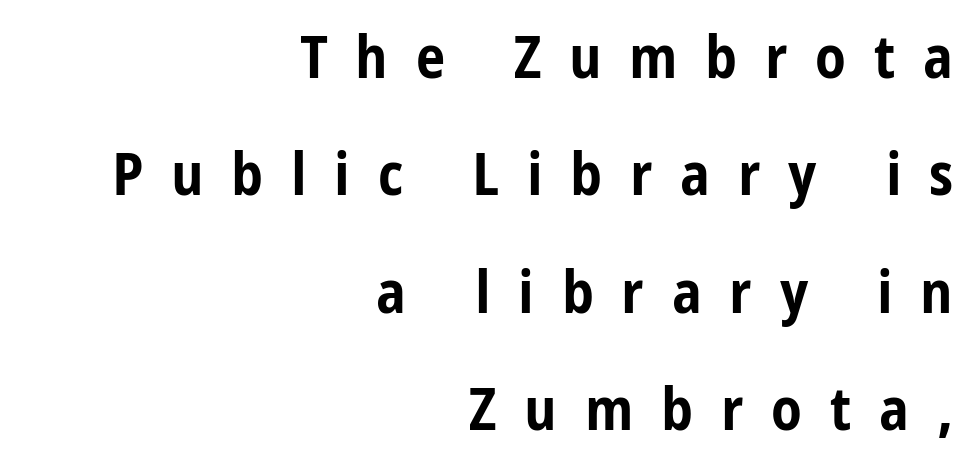
{"serif": "no", "italic": "no", "bold": "yes", "weight": "bold", "width": "condensed", "stroke_contrast": "low", "x_height": "medium", "monospaced": "no", "underline": "no", "align": "right", "line_spacing": "loose", "line_spacing_ratio": 1.99, "letter_spacing": "wide", "letter_spacing_em": 0.47, "glyph_px": 59}
